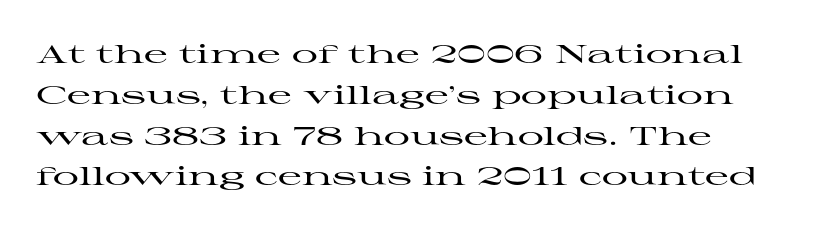
The space between consecutive lines is moderate. This sample uses plain, unmodified letter spacing. Layout note: lines flush left. No italicization has been applied; the sample stays upright. The passage shown is not underscored anywhere.
